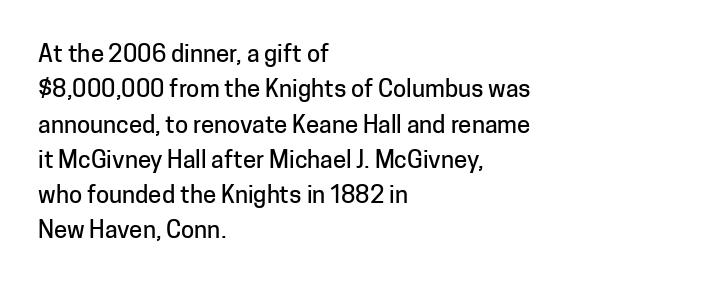
{"italic": "no", "underline": "no", "align": "left", "line_spacing": "normal", "line_spacing_ratio": 1.47, "letter_spacing": "normal", "letter_spacing_em": 0.0, "glyph_px": 24}
